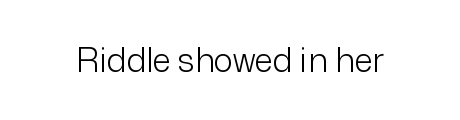
The image shows 33 px light sans-serif type, upright; set normal letter spacing, not underlined; low stroke contrast and a medium x-height.
